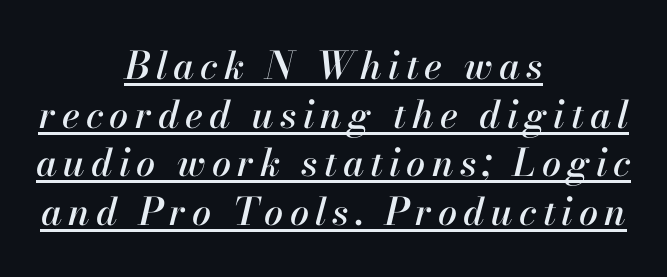
The image shows 38 px text type, italic (leaning right); set centered, normal line spacing (1.28x), underlined; high stroke contrast and a small x-height.
